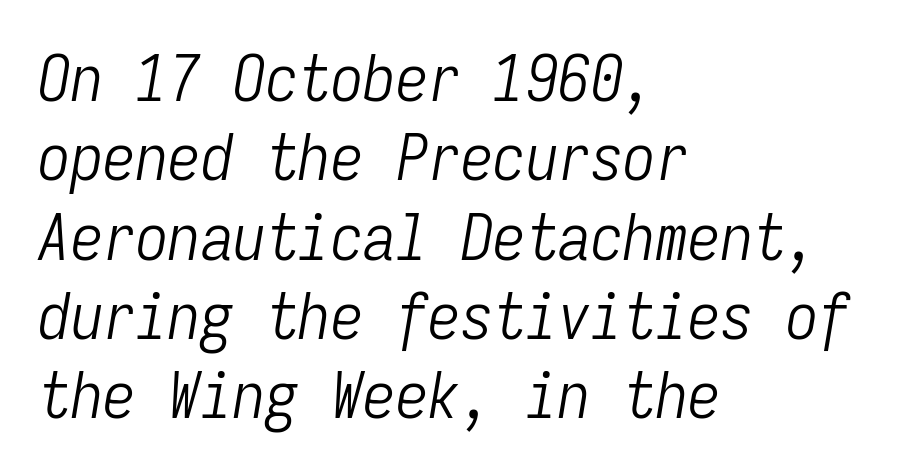
In terms of letterspacing, this is plain default setting. This sample has the even, mechanical cadence of fixed-width lettering. The gap between lines stays unmarked. Teacher's note: observe the even left margin — that is flush-left alignment.
